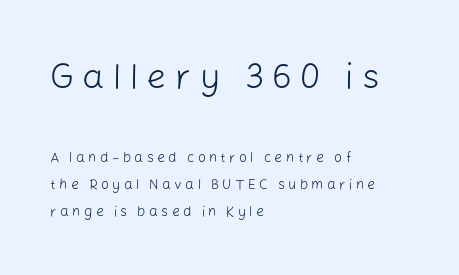
Q: Is the text bold? A: No.
Q: Is the text italic (slanted)? A: No, it is upright.
Q: Is the typeface a serif or a sans-serif typeface? A: Sans-serif.
Q: Is the text underlined? A: No.
Q: How is the paragraph aligned? A: Left-aligned.
Q: Is the spacing between letters normal or unusually wide? A: Unusually wide.
Q: Is the spacing between lines tight, normal or loose? A: Loose.
Q: Which block of text is set in a larger size, the first (top) or the second (bottom)? A: The first (top) one.
Q: Width (condensed, normal, or wide)? A: Normal.
Q: Stroke contrast? A: Low.
Q: x-height? A: Medium.
Q: Monospaced? A: No.
